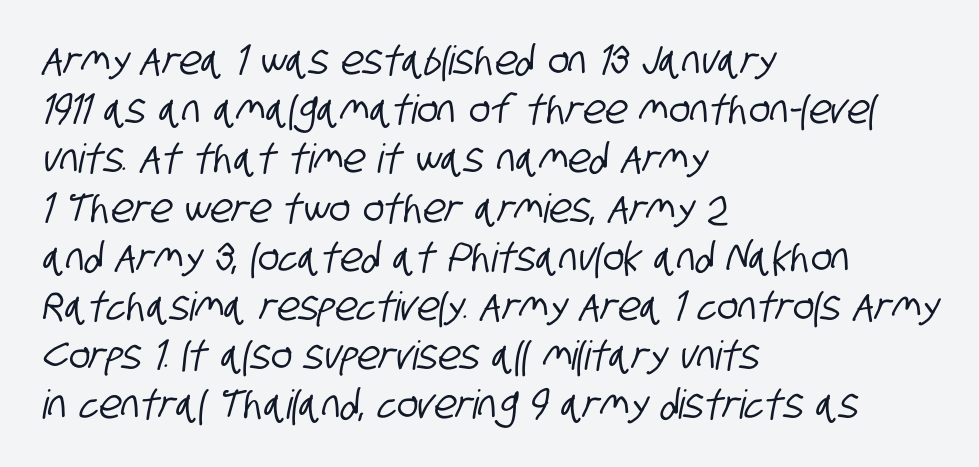
{"serif": "no", "width": "condensed", "stroke_contrast": "low", "x_height": "large", "monospaced": "no", "underline": "no", "align": "left", "line_spacing_ratio": 1.23, "letter_spacing": "normal", "letter_spacing_em": 0.0, "glyph_px": 40}
